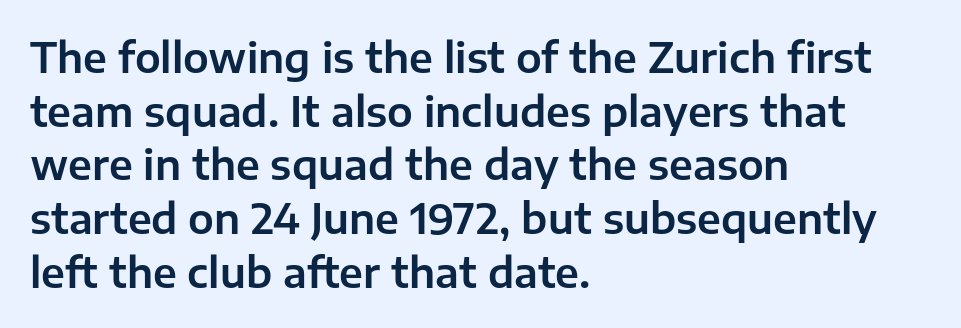
The image shows 41 px sans-serif type, upright; set left-aligned, normal line spacing (1.31x), normal letter spacing, not underlined; low stroke contrast and a medium x-height.
